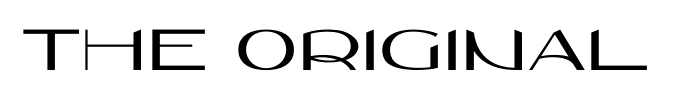
The image shows 68 px wide sans-serif type, upright; set normal letter spacing, not underlined; high stroke contrast and a large x-height.
